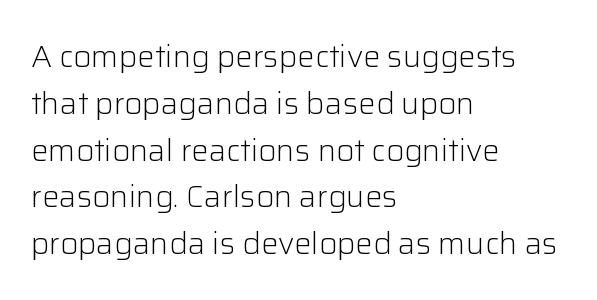
The image shows 31 px light sans-serif type, upright; set left-aligned, normal line spacing (1.51x), normal letter spacing, not underlined; low stroke contrast and a medium x-height.
